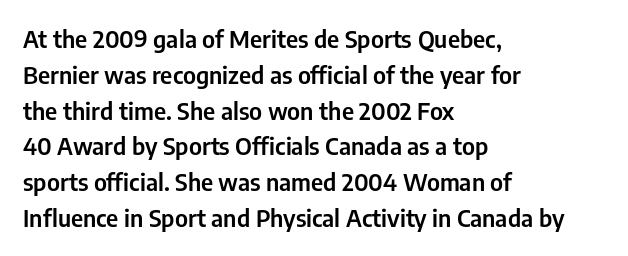
{"italic": "no", "underline": "no", "align": "left", "line_spacing": "normal", "line_spacing_ratio": 1.49, "letter_spacing": "normal", "letter_spacing_em": 0.0, "glyph_px": 24}
